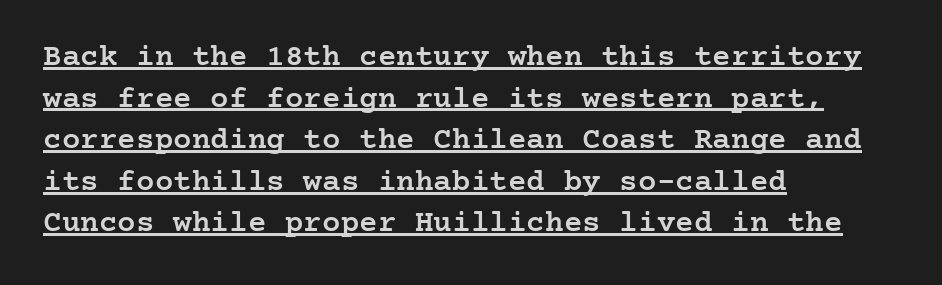
The image shows 31 px semibold serif type, upright; set left-aligned, normal line spacing (1.34x), normal letter spacing, underlined; low stroke contrast and a medium x-height.
